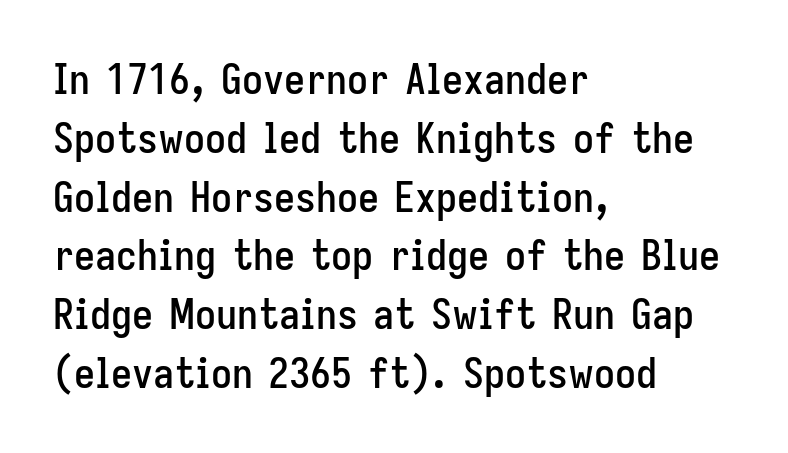
No italicization has been applied; the sample stays upright. Each new line begins a customary step beneath the previous one. The rendering anchors every line to the left-hand side. Descender tails drop into unmarked territory. In terms of letterspacing, this is plain default setting. The letters carry no serifs — their stems end cleanly without finishing strokes.
